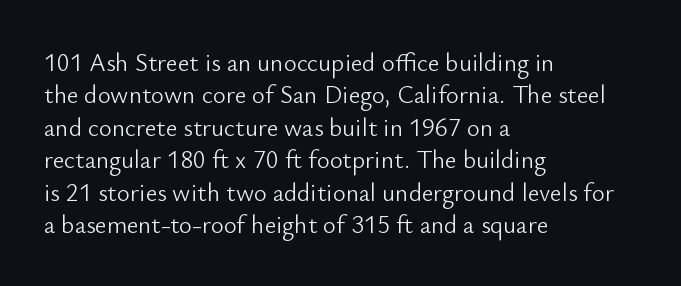
The image shows 25 px text type, upright; set left-aligned, normal line spacing (1.3x), normal letter spacing, not underlined.
